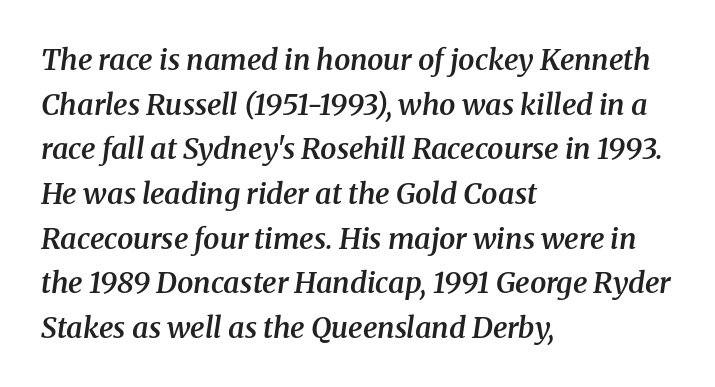
Q: Is the text bold? A: Semi-bold.
Q: Is the text italic (slanted)? A: Yes, it leans right by about 8 degrees.
Q: Is the typeface a serif or a sans-serif typeface? A: Serif.
Q: Is the text underlined? A: No.
Q: How is the paragraph aligned? A: Left-aligned.
Q: Is the spacing between letters normal or unusually wide? A: Normal.
Q: Is the spacing between lines tight, normal or loose? A: Normal.
Q: Width (condensed, normal, or wide)? A: Normal.
Q: Stroke contrast? A: Medium.
Q: x-height? A: Medium.
Q: Monospaced? A: No.
